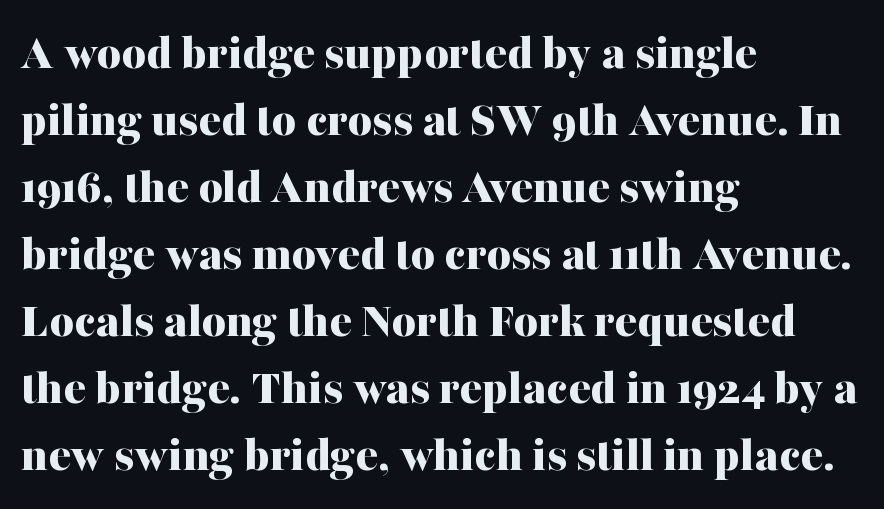
Do the letters lean? They stand straight. Descenders are the only things crossing below the line. Stroke thickness is high; the sample reads as a true bold. Each new line begins a customary step beneath the previous one.
